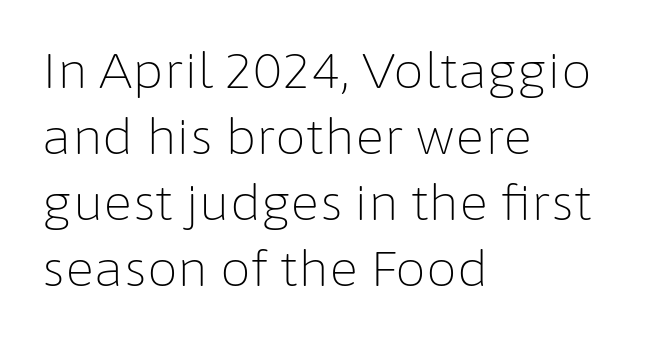
{"serif": "no", "italic": "no", "bold": "no", "weight": "light", "width": "normal", "stroke_contrast": "low", "x_height": "medium", "monospaced": "no", "underline": "no", "align": "left", "line_spacing": "normal", "line_spacing_ratio": 1.35, "letter_spacing": "normal", "letter_spacing_em": 0.0, "glyph_px": 49}
